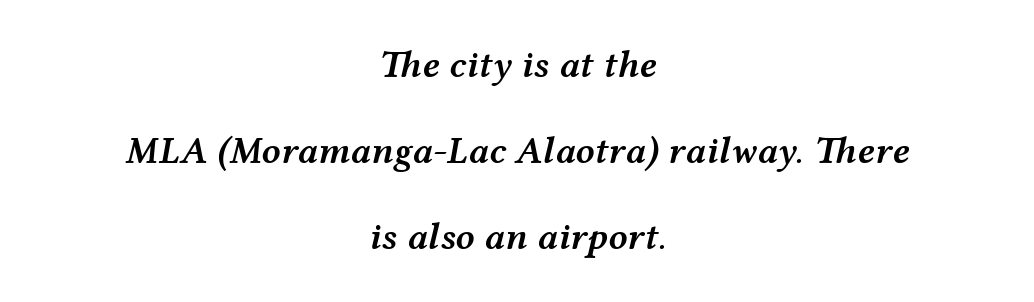
The typography opts for an oblique posture over an upright one. Honestly, there is no underline to notice here at all. Typesetter's note: demi weight, one step under bold. How would I describe the line gaps? Wide and relaxed. Tracking here is standard; glyphs follow each other at the usual distance.
